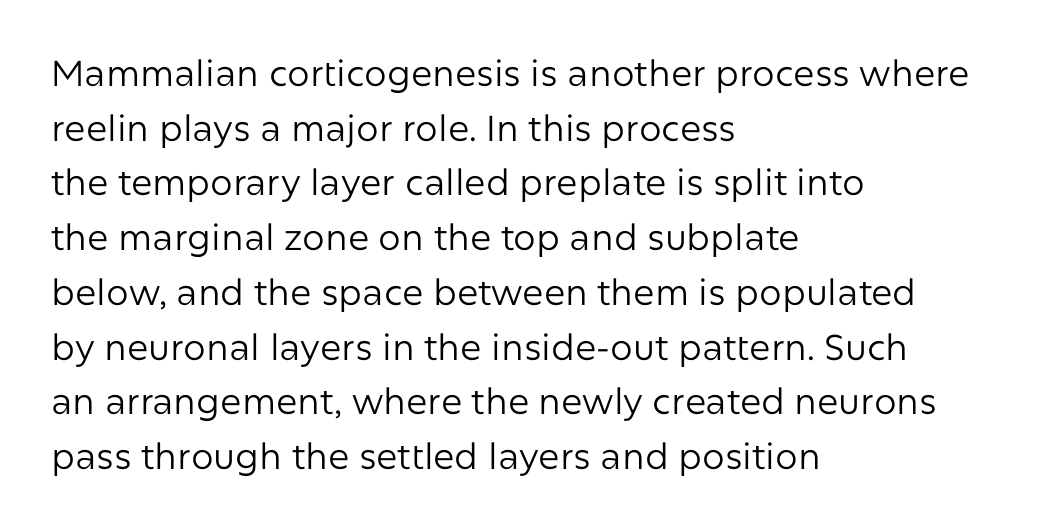
{"serif": "no", "italic": "no", "bold": "no", "weight": "regular", "width": "normal", "stroke_contrast": "low", "x_height": "medium", "monospaced": "no", "underline": "no", "align": "left", "line_spacing": "normal", "line_spacing_ratio": 1.52, "letter_spacing": "normal", "letter_spacing_em": 0.0, "glyph_px": 36}
